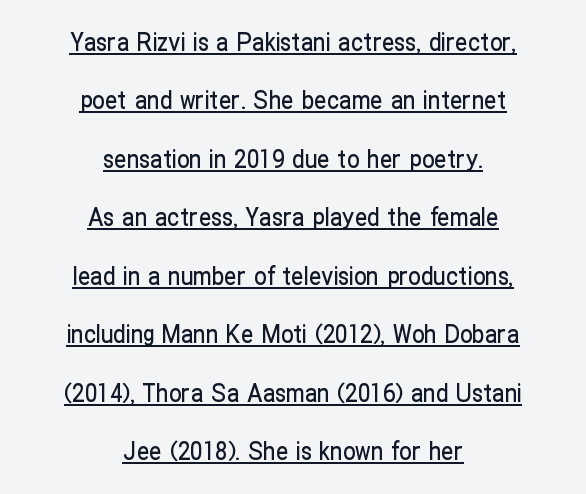
Q: Is the text italic (slanted)? A: No, it is upright.
Q: Is the text underlined? A: Yes.
Q: How is the paragraph aligned? A: Centered.
Q: Is the spacing between letters normal or unusually wide? A: Normal.
Q: Is the spacing between lines tight, normal or loose? A: Loose.
